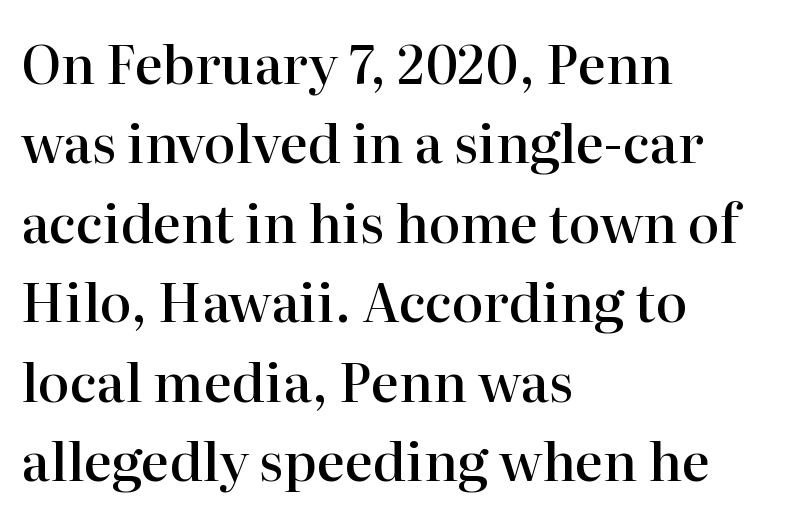
Horizontally, the lines are justified to the leading edge only. Decoration check: the copy has no underline. This is moderately heavy type, rendered in semibold. These lines are composed in type with serifs. This sample uses an upright cut, with every glyph sitting square on the baseline. Regarding leading, the lines here are spaced in the standard way.
